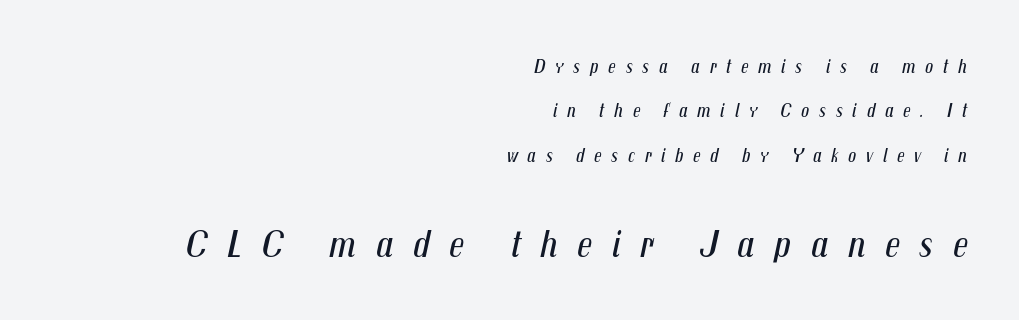
Proportional: the letters do not fall into vertical columns. Display-style spreading of the glyphs; the letterfit is very open. The typesetter chose a ragged-left arrangement here. Vertically, the passage feels expansive, rows floating well apart.
